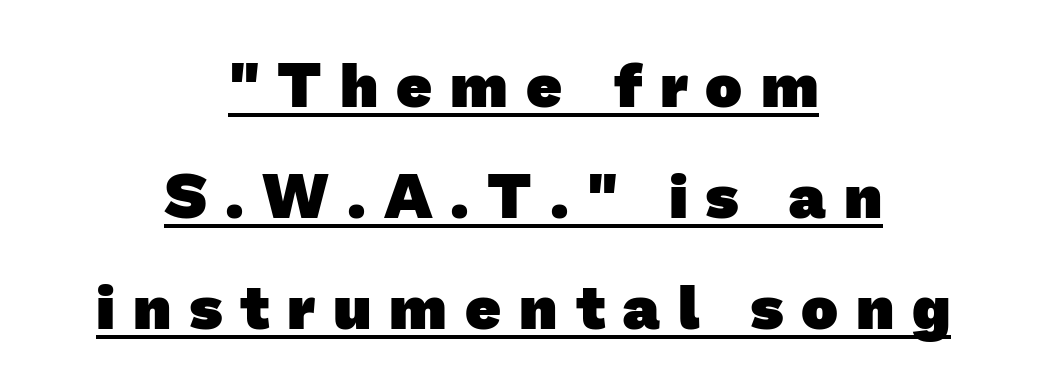
{"serif": "no", "bold": "yes", "weight": "heavy", "width": "normal", "stroke_contrast": "low", "x_height": "medium", "monospaced": "no", "underline": "yes", "align": "center", "line_spacing_ratio": 1.79, "letter_spacing": "wide", "letter_spacing_em": 0.29, "glyph_px": 62}
